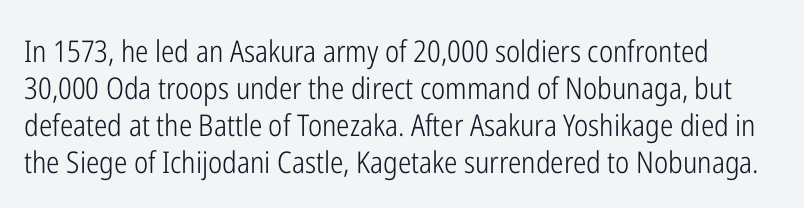
Examine the stroke ends and you'll find no serifs. Stroke mass is kept to a normal reading level or below. Designer's note — italics off, roman on. Nothing unusual about the tracking: characters are spaced as the font intends.
